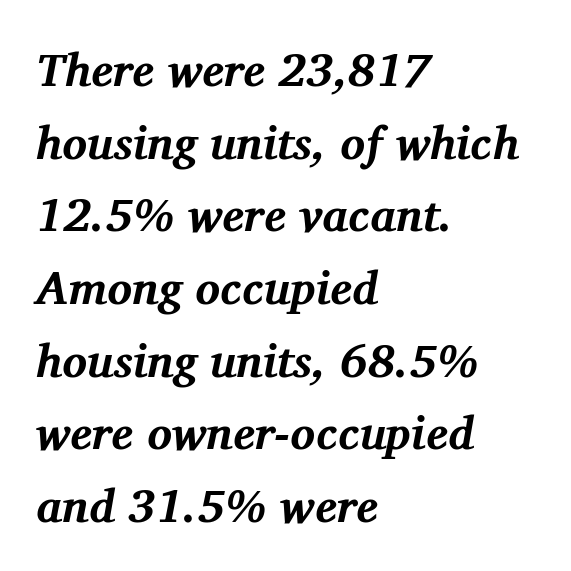
Letters rest on an invisible, unmarked baseline. Visually the block forms a straight wall on the left and a jagged coastline on the right. Every character sits at an angle, as italics do. A normal amount of white space separates one row of letters from the next. Looks like regular typesetting: each glyph gets only the width it needs. The line texture is even and compact thanks to regular tracking.
